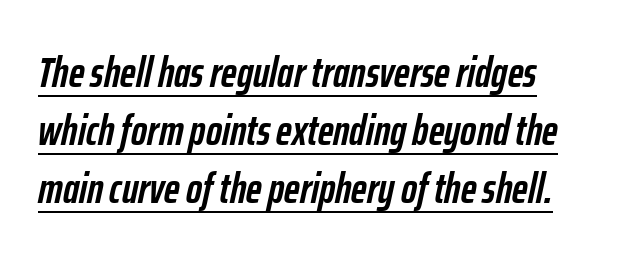
This is underlined copy, the kind a proofreader might mark for attention. Vertical spacing — default. Observe the lean: these are italic letterforms. Here the designer chose a conventional face with non-uniform glyph widths. Notice how thick the strokes are: this is what a full bold looks like.
